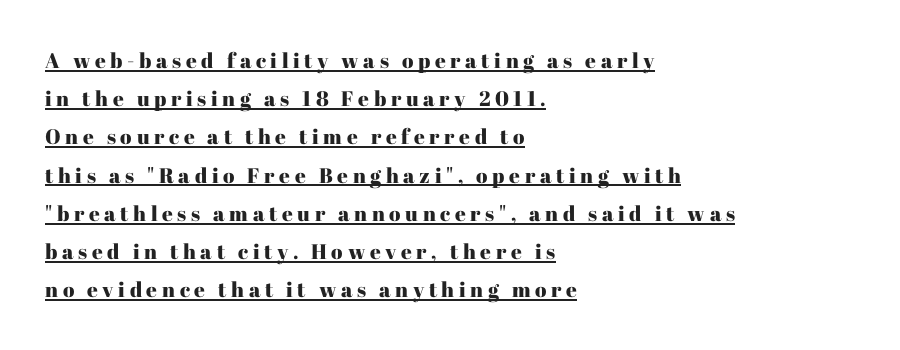
Q: Is the text italic (slanted)? A: No, it is upright.
Q: Is the text underlined? A: Yes.
Q: How is the paragraph aligned? A: Left-aligned.
Q: Is the spacing between letters normal or unusually wide? A: Unusually wide.
